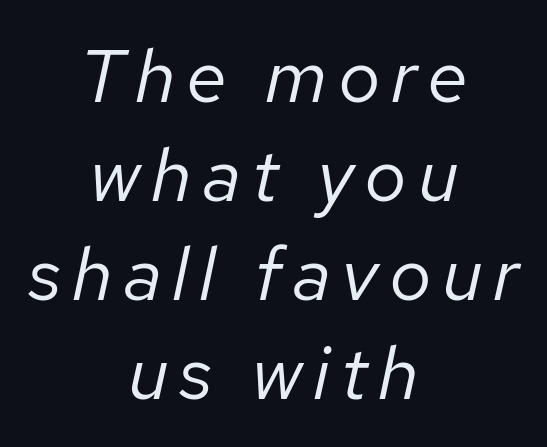
The image shows 75 px regular-weight type, italic (leaning right); set centered, normal line spacing (1.32x), not underlined; low stroke contrast and a medium x-height.
